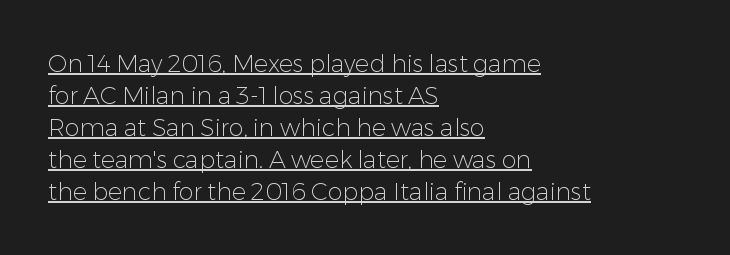
The image shows 24 px text type, upright; set left-aligned, normal line spacing (1.33x), normal letter spacing, underlined.
